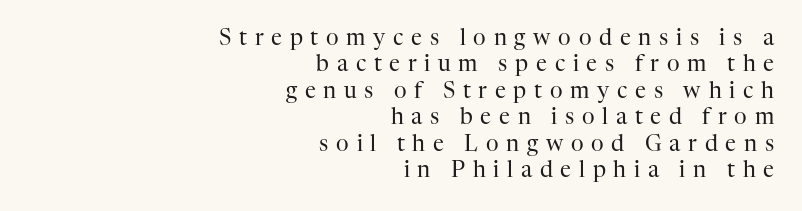
Each line ends at the same right margin while the left side varies. Letters have the restrained weight of plain body copy at most. Vertical strokes here are truly vertical. Letter spacing: wide. Honestly, there is no underline to notice here at all.
